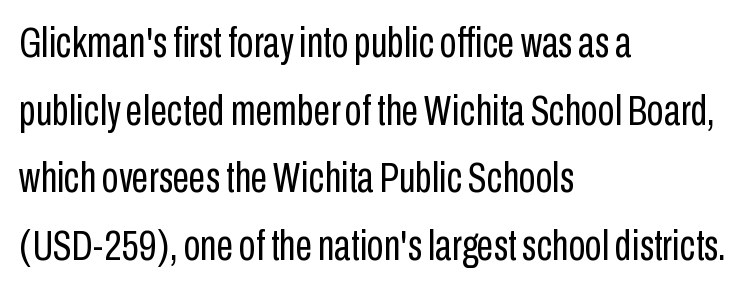
Unbolded letterforms with no extra heft. The face used here is rendered with its standard letterfit. A typesetter would call this proportional, since set widths differ per character. The line-height multiplier appears to be the usual default.
